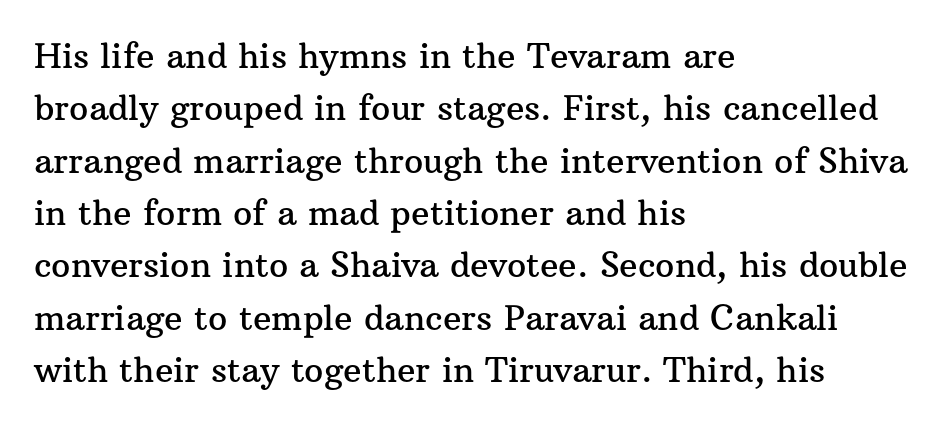
{"serif": "yes", "italic": "no", "width": "normal", "stroke_contrast": "medium", "x_height": "medium", "monospaced": "no", "underline": "no", "align": "left", "line_spacing": "normal", "line_spacing_ratio": 1.54, "letter_spacing": "normal", "letter_spacing_em": 0.0, "glyph_px": 34}
